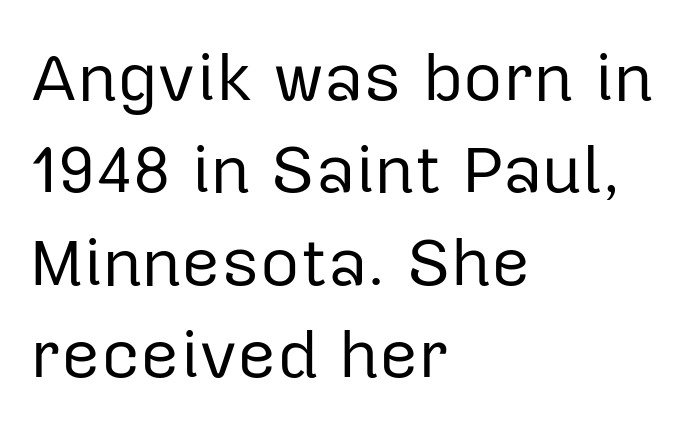
{"serif": "no", "italic": "no", "bold": "no", "weight": "regular", "width": "normal", "stroke_contrast": "low", "x_height": "medium", "monospaced": "no", "underline": "no", "align": "left", "line_spacing": "normal", "line_spacing_ratio": 1.36, "letter_spacing": "normal", "letter_spacing_em": 0.0, "glyph_px": 68}
